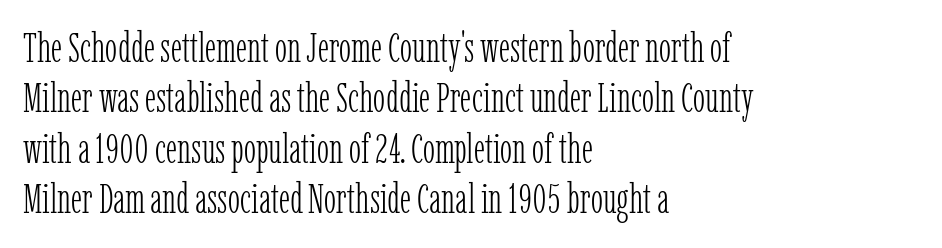
You could call the tracking neutral — neither tight nor loose. Letters rest on an invisible, unmarked baseline. Weight: not bold — regular or lighter. The type sits square on the baseline with zero lean.
